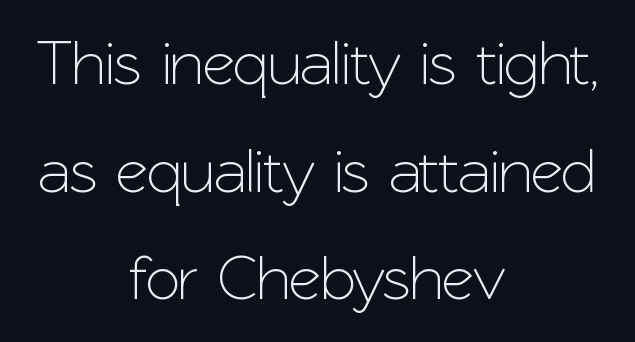
These lines are rendered in a variable-pitch font. The glyphs are unaccompanied by any horizontal stroke below them. You could call the tracking neutral — neither tight nor loose. A typesetter would label this face a sans. The typography opts for an upright posture over an oblique one.
